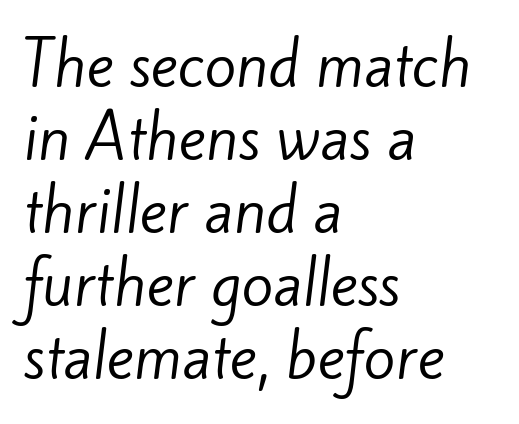
Q: Is the text bold? A: No.
Q: Is the typeface a serif or a sans-serif typeface? A: Sans-serif.
Q: Is the text underlined? A: No.
Q: How is the paragraph aligned? A: Left-aligned.
Q: Is the spacing between letters normal or unusually wide? A: Normal.
Q: Is the spacing between lines tight, normal or loose? A: Normal.
Q: Width (condensed, normal, or wide)? A: Normal.
Q: Stroke contrast? A: Low.
Q: x-height? A: Small.
Q: Monospaced? A: No.
